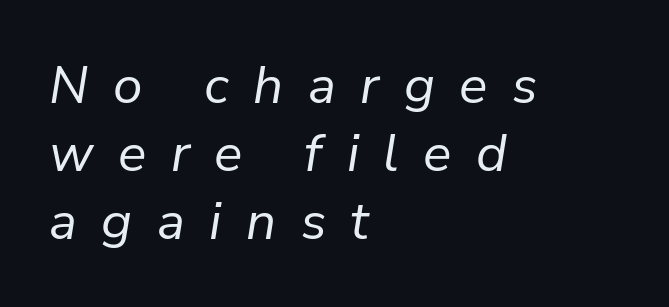
The letterforms sit at book weight or below. Check under the words: just untouched page. A typesetter would call this leading conventional body-copy spacing. Style check: oblique. Tracking value appears strongly positive — letters spread wide. These lines stack with their left ends in a neat column.
